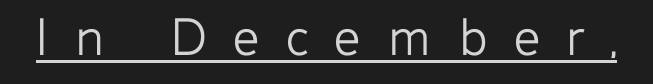
The image shows 58 px light sans-serif type, upright; set unusually wide letter spacing (+0.46 em), underlined; low stroke contrast and a medium x-height.
